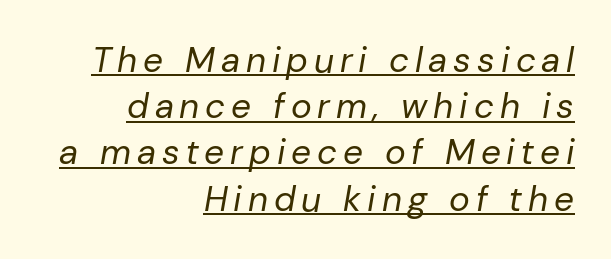
Q: Is the text bold? A: No.
Q: Is the text italic (slanted)? A: Yes, it leans right by about 10 degrees.
Q: Is the text underlined? A: Yes.
Q: How is the paragraph aligned? A: Right-aligned.
Q: Is the spacing between lines tight, normal or loose? A: Normal.
Q: Width (condensed, normal, or wide)? A: Normal.
Q: Stroke contrast? A: Low.
Q: x-height? A: Medium.
Q: Monospaced? A: No.
